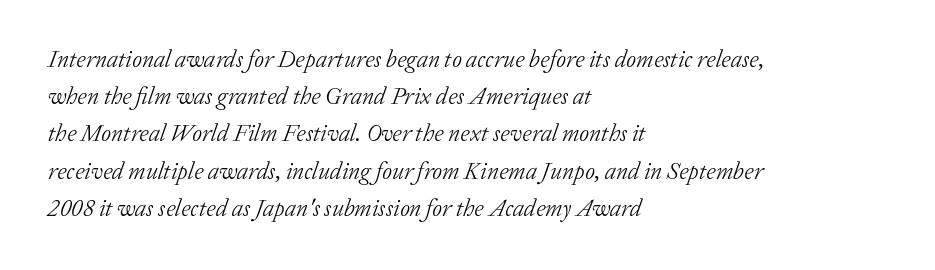
{"italic": "yes", "lean": "right", "slant_degrees": 20, "bold": "no", "underline": "no", "align": "left", "line_spacing": "normal", "line_spacing_ratio": 1.55, "letter_spacing": "normal", "letter_spacing_em": 0.0, "glyph_px": 24}
